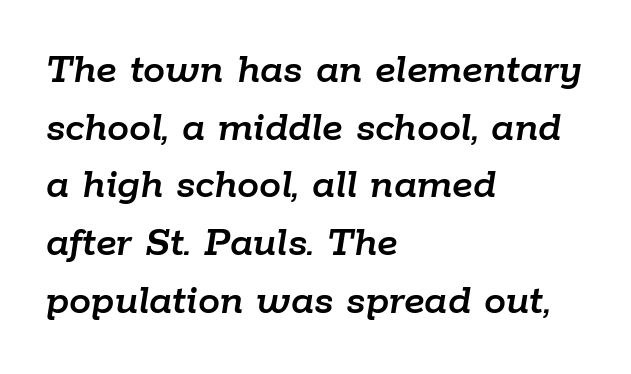
The image shows 44 px text type, italic (leaning right); set left-aligned, normal line spacing (1.31x), normal letter spacing, not underlined; low stroke contrast and a medium x-height.
